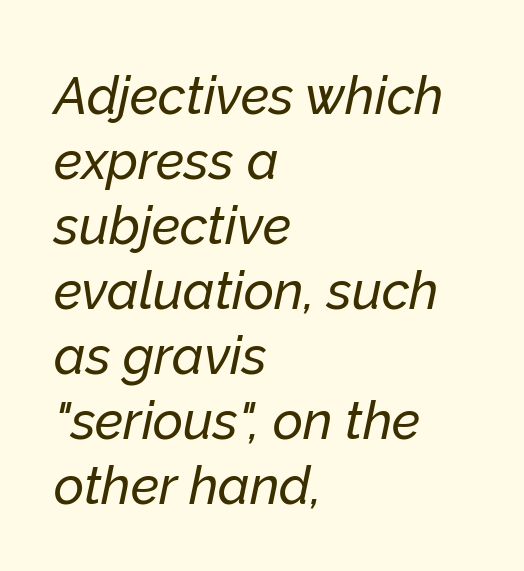
Evenly set lines give the paragraph a standard silhouette. Every character sits at an angle, as italics do. The rendering keeps characters at their native spacing. Character widths vary here, with narrow letters taking less room than wide ones.
